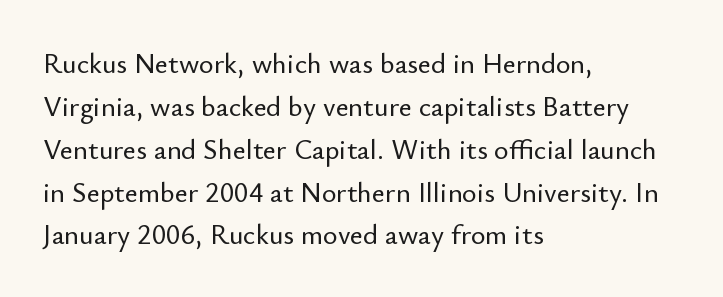
Q: Is the text italic (slanted)? A: No, it is upright.
Q: Is the typeface a serif or a sans-serif typeface? A: Sans-serif.
Q: Is the text underlined? A: No.
Q: How is the paragraph aligned? A: Left-aligned.
Q: Is the spacing between letters normal or unusually wide? A: Normal.
Q: Is the spacing between lines tight, normal or loose? A: Normal.
Q: Width (condensed, normal, or wide)? A: Normal.
Q: Stroke contrast? A: Low.
Q: x-height? A: Small.
Q: Monospaced? A: No.
